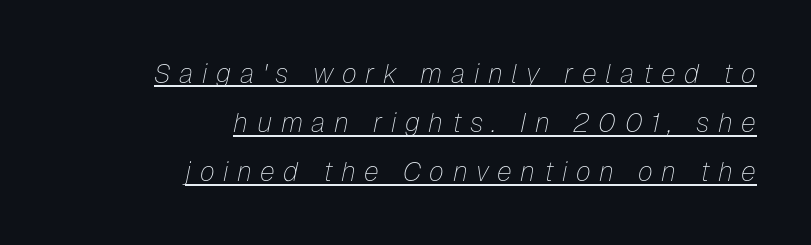
Posture: slanted. Tracking value appears strongly positive — letters spread wide. Has an underline been added? It has. This sample is right-justified, so line beginnings fall wherever the words allow. Stroke mass is kept to a normal reading level or below.
